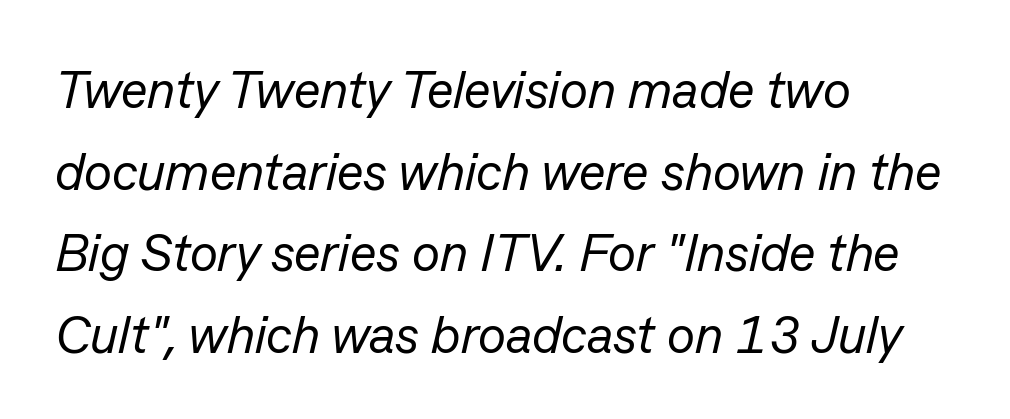
{"italic": "yes", "lean": "right", "slant_degrees": 13, "bold": "no", "weight": "regular", "width": "normal", "stroke_contrast": "low", "x_height": "medium", "monospaced": "no", "underline": "no", "align": "left", "line_spacing": "normal", "line_spacing_ratio": 1.57, "letter_spacing": "normal", "letter_spacing_em": 0.0, "glyph_px": 52}
